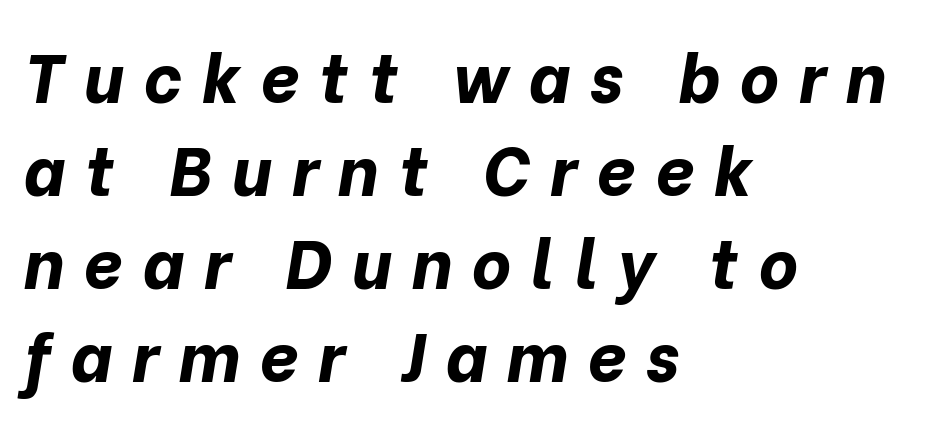
I'd describe the lettering as bold — thick and assertive. This rendering widens character spacing well past its baseline value. The rendering applies a slant to the glyphs. Horizontal alignment here is leftward, the default for most running prose.
